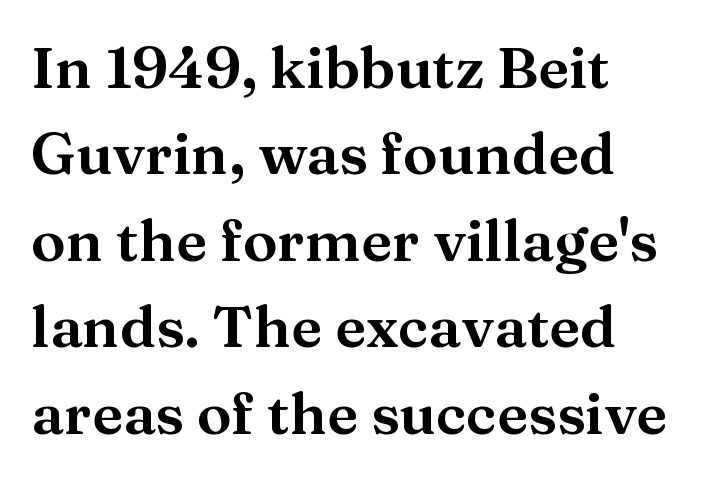
Q: Is the text italic (slanted)? A: No, it is upright.
Q: Is the typeface a serif or a sans-serif typeface? A: Serif.
Q: Is the text underlined? A: No.
Q: Is the spacing between letters normal or unusually wide? A: Normal.
Q: Is the spacing between lines tight, normal or loose? A: Normal.
Q: Width (condensed, normal, or wide)? A: Wide.
Q: Stroke contrast? A: Medium.
Q: x-height? A: Medium.
Q: Monospaced? A: No.
